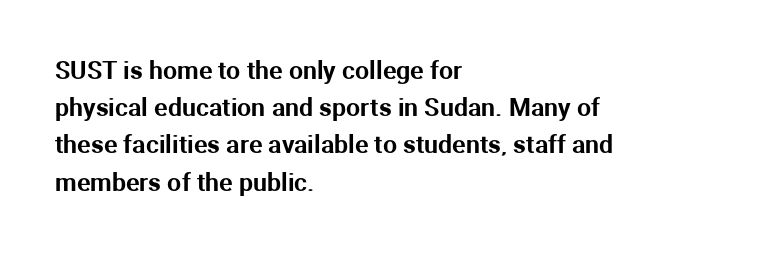
Designer's note — italics off, roman on. Compared with typical paragraphs, the rows here are spaced about the same. No word sits above an underline. Left-aligned paragraph, ragged on the right. This sample uses plain, unmodified letter spacing.
